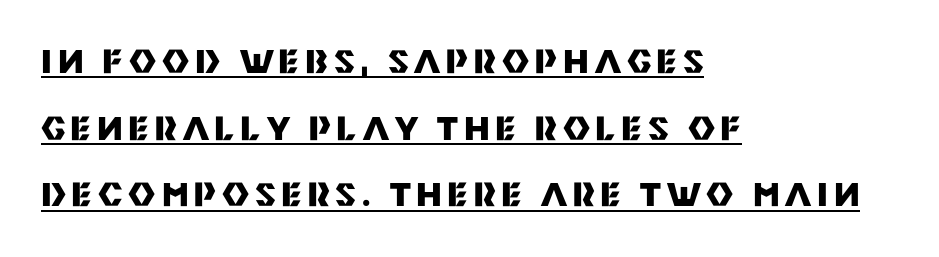
The designer dialed line spacing up above the default. Regarding serifs, this sample does without them. Quick note: not italic, upright. The lines are quadded left.
